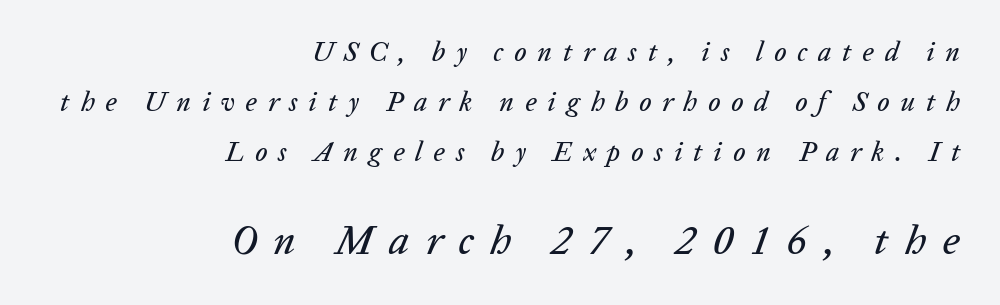
Descenders hang freely into open space. Spacing verdict: proportional, widths tailored to each character. Two sizes are in play, and the larger belongs to the second block. In terms of posture, this sample is oblique. Loose tracking; the words dissolve into strings of separated letters.
